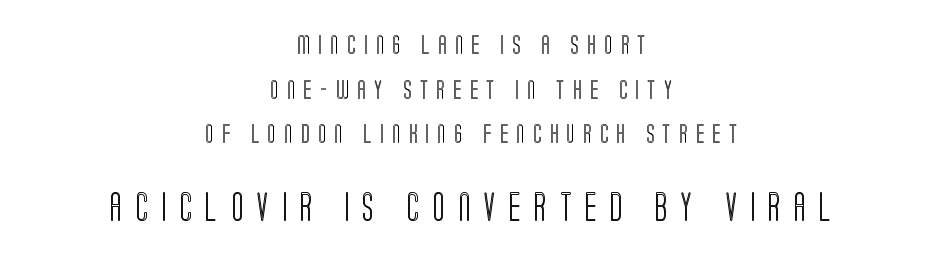
The setting favours the middle, as headings and verse often do. Check the space under the baseline: it is left empty. Compared with typical body copy, the letter spacing here is much looser. A typesetter would mark this as roman, not italic.
